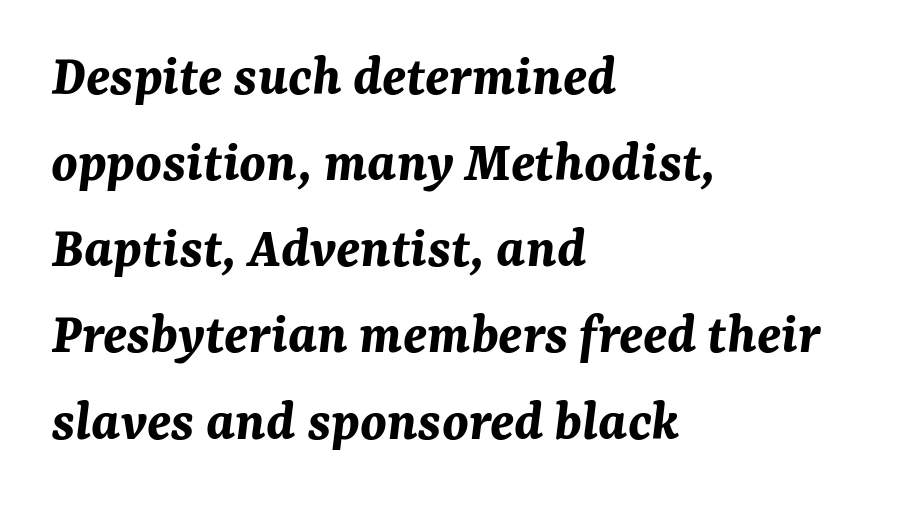
{"italic": "yes", "lean": "right", "slant_degrees": 7, "bold": "yes", "weight": "bold", "width": "normal", "stroke_contrast": "medium", "x_height": "medium", "monospaced": "no", "underline": "no", "align": "left", "line_spacing": "normal", "line_spacing_ratio": 1.46, "letter_spacing": "normal", "letter_spacing_em": 0.0, "glyph_px": 59}
